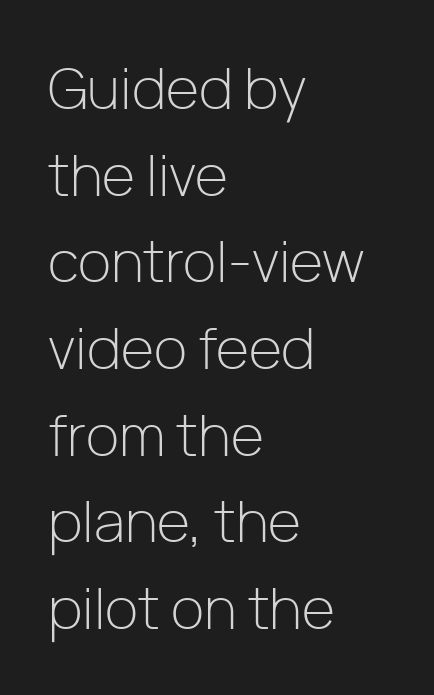
Leading: standard. A light-to-regular cut is what we see here. The letters advance in unequal steps, a hallmark of proportional type. Are there feet on the stems? There aren't — it's a sans. Does the lettering tilt? It doesn't — this is upright. These lines keep a tight, regular rhythm from letter to letter.
